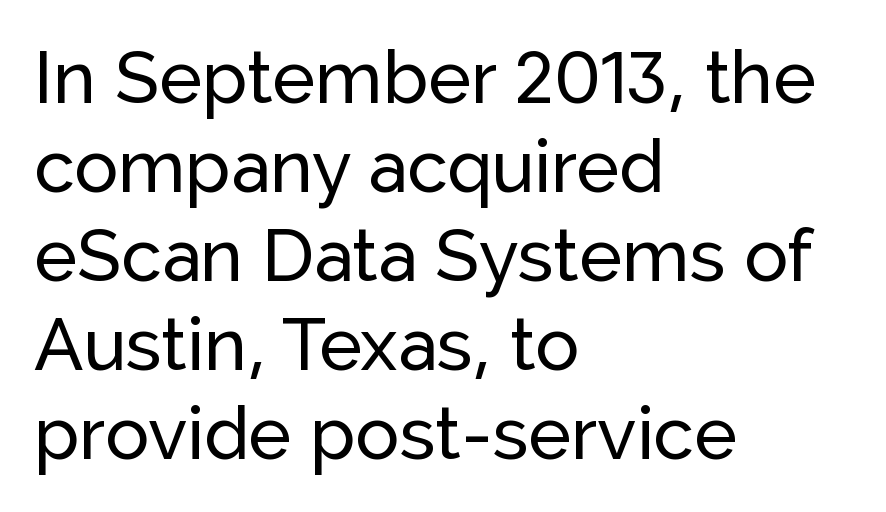
Q: Is the text italic (slanted)? A: No, it is upright.
Q: Is the typeface a serif or a sans-serif typeface? A: Sans-serif.
Q: Is the text underlined? A: No.
Q: How is the paragraph aligned? A: Left-aligned.
Q: Is the spacing between letters normal or unusually wide? A: Normal.
Q: Width (condensed, normal, or wide)? A: Normal.
Q: Stroke contrast? A: Low.
Q: x-height? A: Medium.
Q: Monospaced? A: No.
